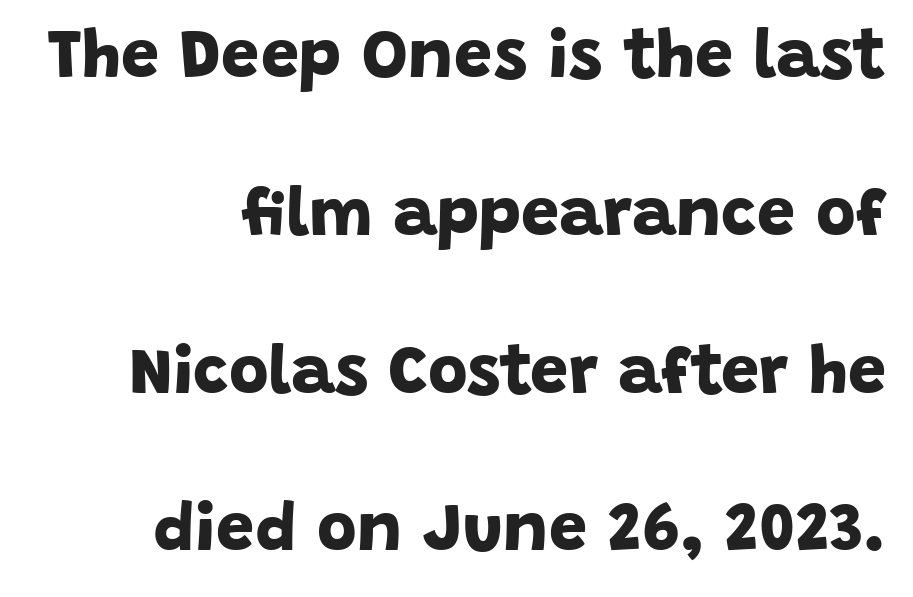
Type style note: lacks serifs. The typesetter chose a ragged-left arrangement here. Character widths vary here, with narrow letters taking less room than wide ones. Glance below the letters and you will spot only blank space.
